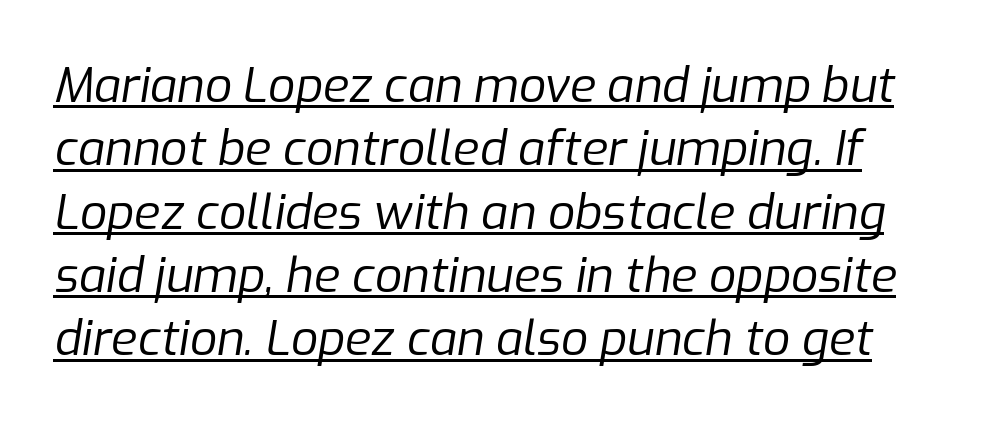
The letters are slanted; this is an italic face. A typesetter would call this leading conventional body-copy spacing. The typesetting does not lean heavy: it is not bold. Compared with undecorated copy, this sample adds a rule below the words.
